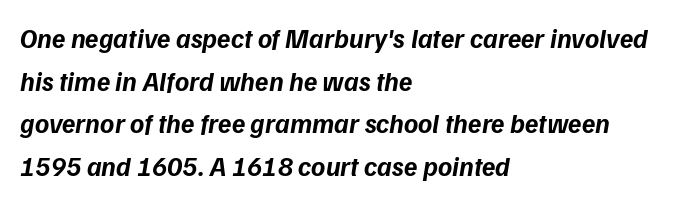
The face used here has the dense, thick strokes of a bold. Words float on clear page, feet unadorned. Typeset ragged right — the left edge is the straight one. Summary of vertical rhythm: regular, with standard interline spacing. Tracking here is standard; glyphs follow each other at the usual distance.
